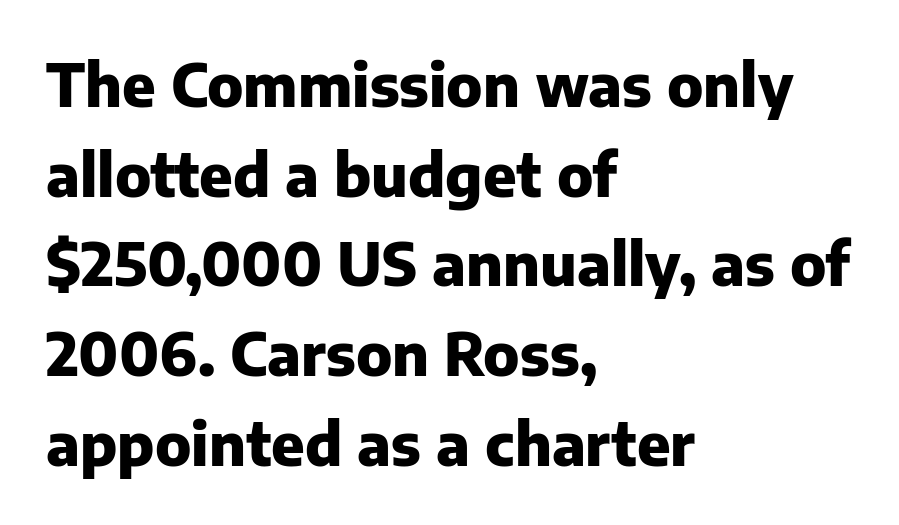
The image shows 59 px heavy sans-serif type, upright; set left-aligned, normal line spacing (1.52x), normal letter spacing, not underlined; low stroke contrast and a medium x-height.
